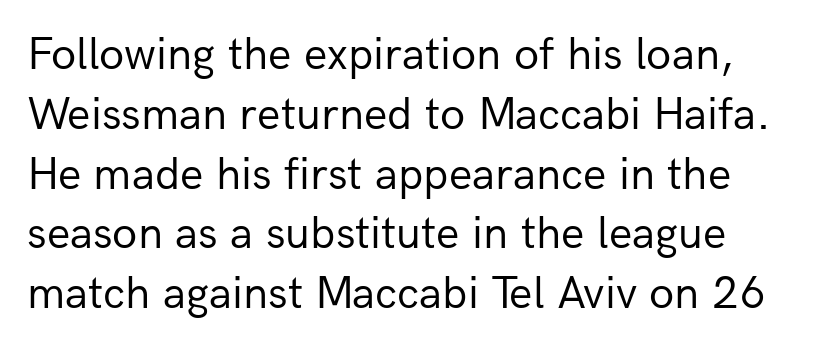
Q: Is the text bold? A: No.
Q: Is the text italic (slanted)? A: No, it is upright.
Q: Is the typeface a serif or a sans-serif typeface? A: Sans-serif.
Q: Is the text underlined? A: No.
Q: Is the spacing between letters normal or unusually wide? A: Normal.
Q: Is the spacing between lines tight, normal or loose? A: Normal.
Q: Width (condensed, normal, or wide)? A: Normal.
Q: Stroke contrast? A: Low.
Q: x-height? A: Medium.
Q: Monospaced? A: No.
